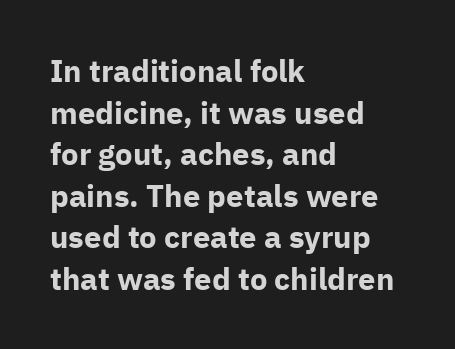
The image shows 31 px bold sans-serif type, upright; set left-aligned, normal line spacing (1.34x), normal letter spacing, not underlined; low stroke contrast and a medium x-height.
